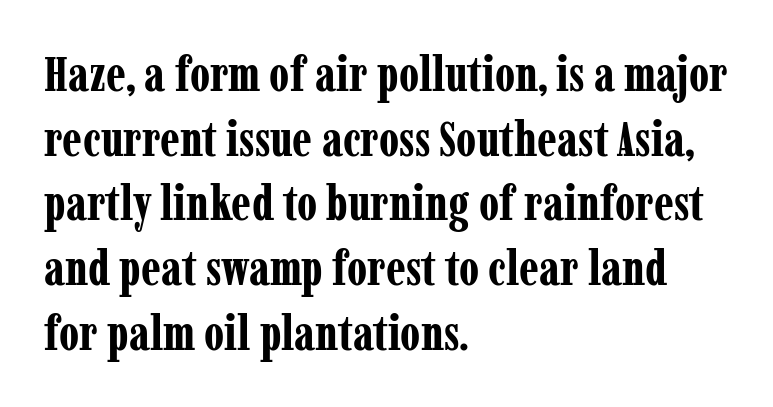
The image shows 49 px bold, condensed serif type, upright; set left-aligned, normal line spacing (1.32x), normal letter spacing, not underlined; low stroke contrast and a medium x-height.
